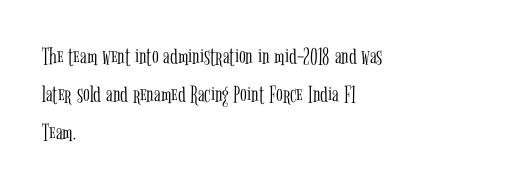
{"italic": "no", "bold": "no", "underline": "no", "align": "left", "line_spacing": "normal", "line_spacing_ratio": 1.52, "letter_spacing": "normal", "letter_spacing_em": 0.0, "glyph_px": 25}
